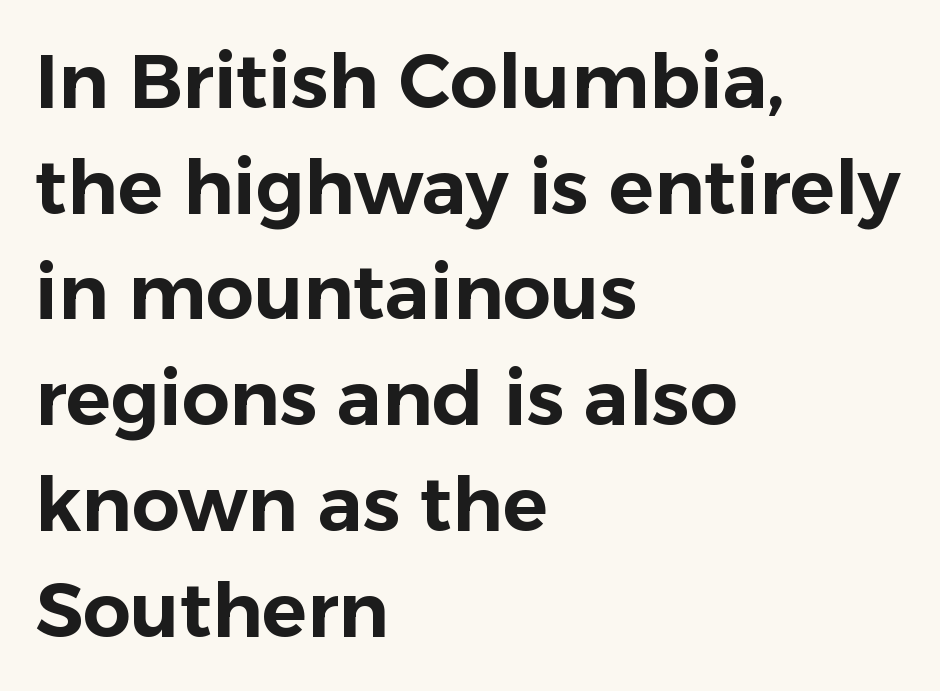
{"serif": "no", "italic": "no", "width": "normal", "stroke_contrast": "low", "x_height": "medium", "monospaced": "no", "underline": "no", "align": "left", "line_spacing": "normal", "line_spacing_ratio": 1.41, "letter_spacing": "normal", "letter_spacing_em": 0.0, "glyph_px": 75}
